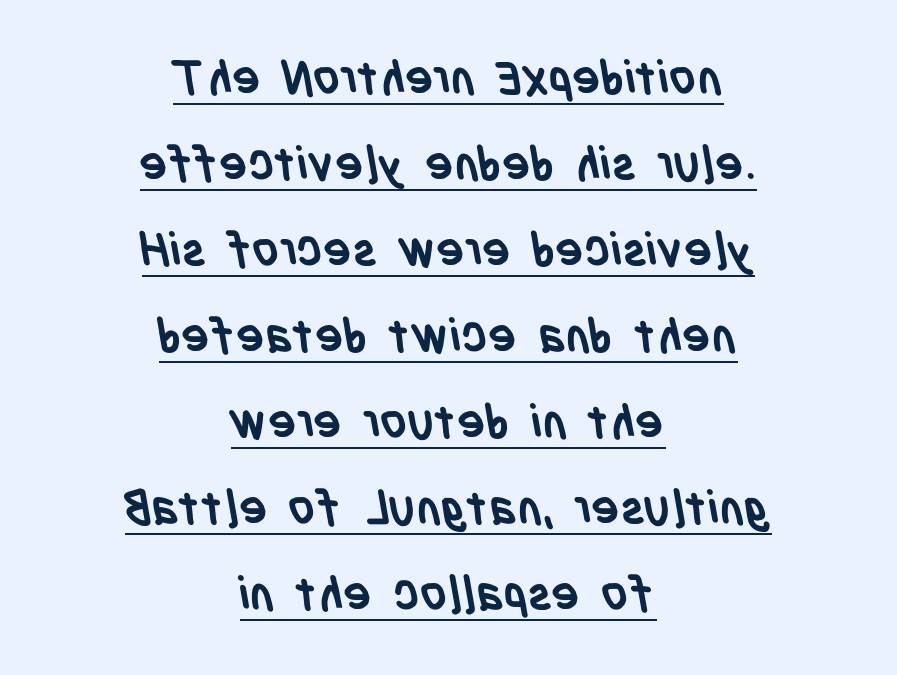
The image shows 47 px semibold, condensed sans-serif type; set centered, line spacing 1.83x, normal letter spacing, underlined; low stroke contrast and a large x-height.
